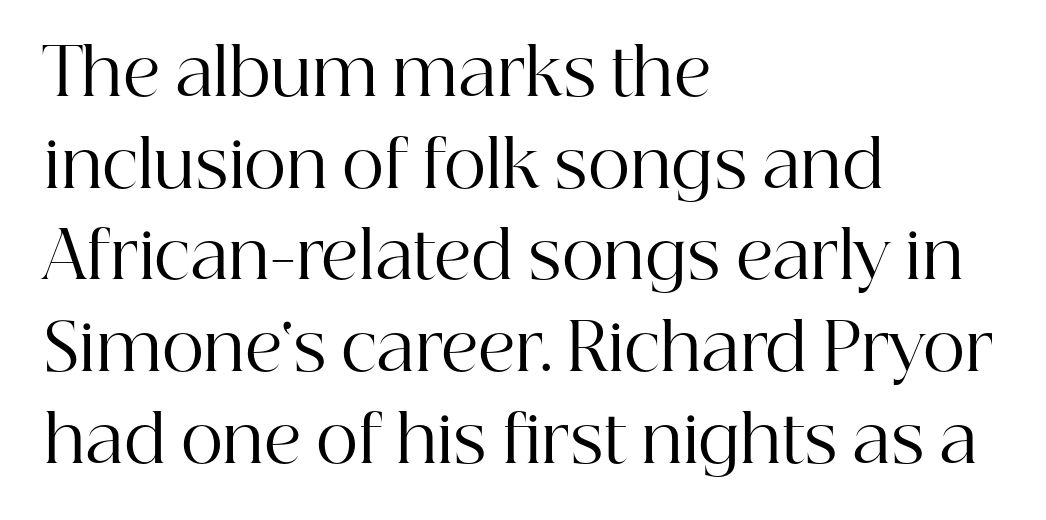
Q: Is the text bold? A: No.
Q: Is the text italic (slanted)? A: No, it is upright.
Q: Is the typeface a serif or a sans-serif typeface? A: Serif.
Q: Is the text underlined? A: No.
Q: How is the paragraph aligned? A: Left-aligned.
Q: Is the spacing between letters normal or unusually wide? A: Normal.
Q: Is the spacing between lines tight, normal or loose? A: Normal.
Q: Width (condensed, normal, or wide)? A: Normal.
Q: Stroke contrast? A: High.
Q: x-height? A: Medium.
Q: Monospaced? A: No.
